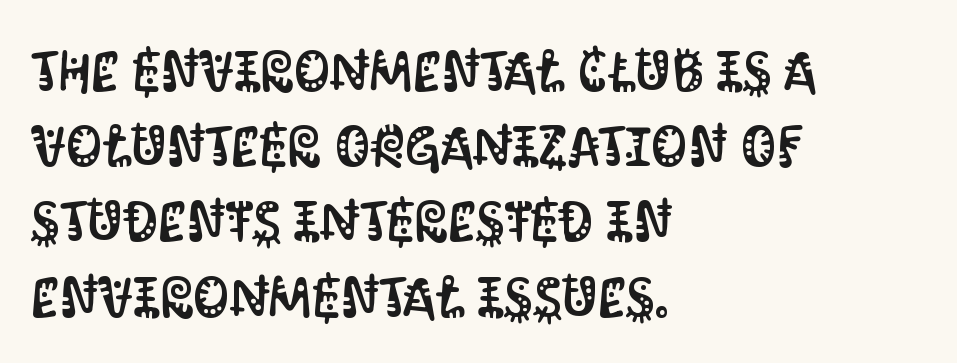
Q: Is the text italic (slanted)? A: No, it is upright.
Q: Is the typeface a serif or a sans-serif typeface? A: Sans-serif.
Q: Is the text underlined? A: No.
Q: How is the paragraph aligned? A: Left-aligned.
Q: Is the spacing between letters normal or unusually wide? A: Normal.
Q: Is the spacing between lines tight, normal or loose? A: Normal.
Q: Width (condensed, normal, or wide)? A: Condensed.
Q: Stroke contrast? A: Medium.
Q: x-height? A: Large.
Q: Monospaced? A: No.
